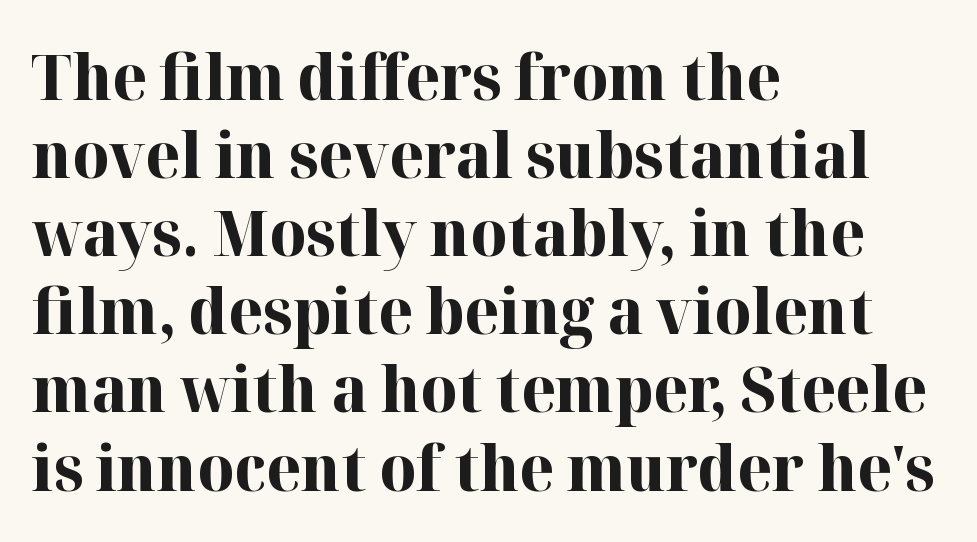
{"serif": "yes", "italic": "no", "bold": "yes", "weight": "bold", "width": "normal", "stroke_contrast": "high", "x_height": "medium", "monospaced": "no", "underline": "no", "align": "left", "line_spacing_ratio": 1.24, "letter_spacing": "normal", "letter_spacing_em": 0.0, "glyph_px": 63}
